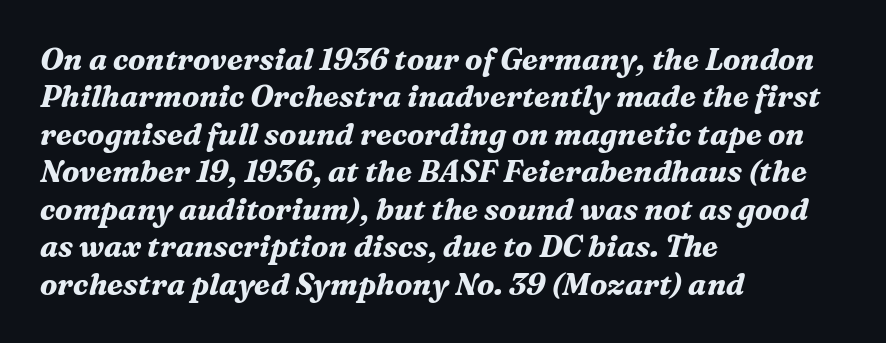
Q: Is the text bold? A: Yes.
Q: Is the text italic (slanted)? A: Yes, it leans right by about 16 degrees.
Q: Is the typeface a serif or a sans-serif typeface? A: Serif.
Q: Is the text underlined? A: No.
Q: How is the paragraph aligned? A: Left-aligned.
Q: Is the spacing between letters normal or unusually wide? A: Normal.
Q: Is the spacing between lines tight, normal or loose? A: Normal.
Q: Width (condensed, normal, or wide)? A: Normal.
Q: Stroke contrast? A: Medium.
Q: x-height? A: Medium.
Q: Monospaced? A: No.
